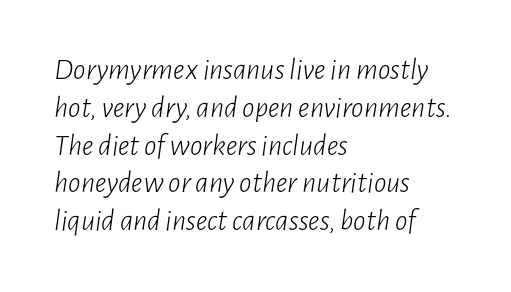
Think of a printed novel: that variable character pitch is what you see here. The passage shown is not underscored anywhere. The horizontal fit of the characters is conventional and even. Heft: none added — not bold. These lines are set flush left with a ragged right edge.
